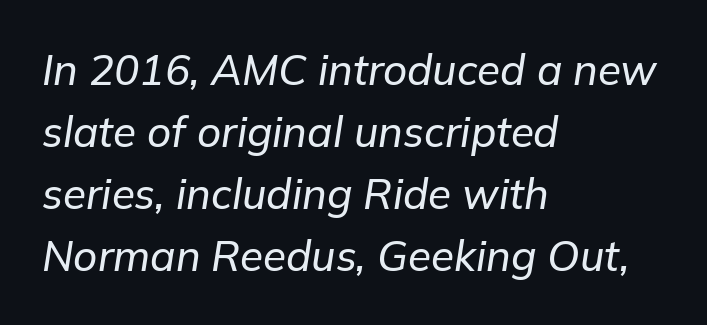
Q: Is the text italic (slanted)? A: Yes, it leans right by about 9 degrees.
Q: Is the text underlined? A: No.
Q: How is the paragraph aligned? A: Left-aligned.
Q: Is the spacing between letters normal or unusually wide? A: Normal.
Q: Is the spacing between lines tight, normal or loose? A: Normal.
Q: Width (condensed, normal, or wide)? A: Normal.
Q: Stroke contrast? A: Low.
Q: x-height? A: Medium.
Q: Monospaced? A: No.
